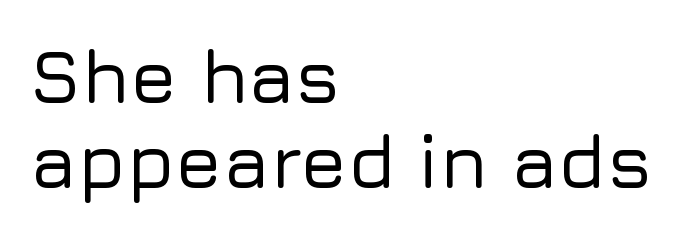
Italic? Not at all — the glyphs are vertical. Compared with typical paragraphs, the rows here are closer together. The words here are not underlined. Each word holds together tightly as a unit, with standard inter-letter gaps. Looks like regular typesetting: each glyph gets only the width it needs. Examine the stroke ends and you'll find no serifs.
